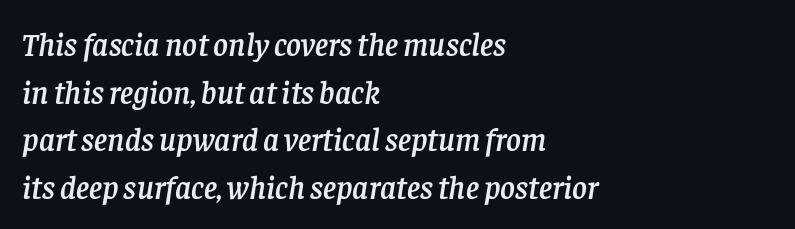
The image shows 32 px serif type, italic (leaning right); set left-aligned, normal line spacing (1.49x), normal letter spacing, not underlined; low stroke contrast and a large x-height.
